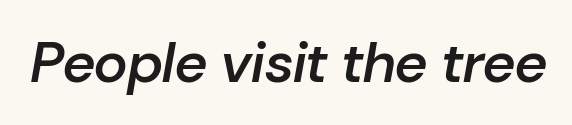
{"italic": "yes", "lean": "right", "slant_degrees": 10, "bold": "semi", "weight": "semibold", "width": "normal", "stroke_contrast": "low", "x_height": "medium", "monospaced": "no", "underline": "no", "letter_spacing": "normal", "letter_spacing_em": 0.0, "glyph_px": 57}
